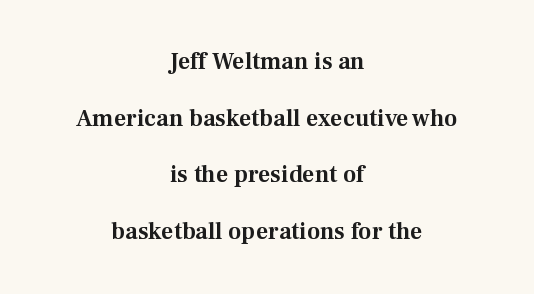
Q: Is the text italic (slanted)? A: No, it is upright.
Q: Is the text underlined? A: No.
Q: How is the paragraph aligned? A: Centered.
Q: Is the spacing between letters normal or unusually wide? A: Normal.
Q: Is the spacing between lines tight, normal or loose? A: Loose.
